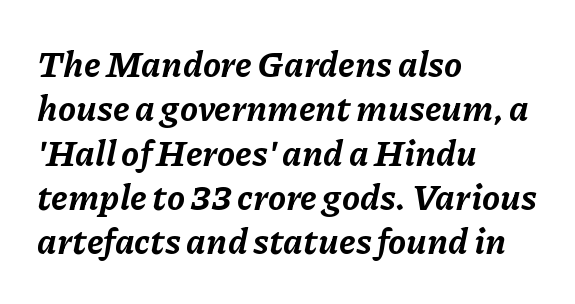
{"italic": "yes", "lean": "right", "slant_degrees": 11, "bold": "yes", "weight": "bold", "width": "normal", "stroke_contrast": "low", "x_height": "medium", "monospaced": "no", "underline": "no", "align": "left", "line_spacing_ratio": 1.23, "letter_spacing": "normal", "letter_spacing_em": 0.0, "glyph_px": 36}
